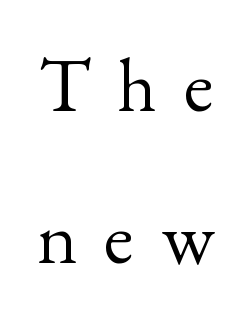
Q: Is the text bold? A: No.
Q: Is the text italic (slanted)? A: No, it is upright.
Q: Is the typeface a serif or a sans-serif typeface? A: Serif.
Q: Is the text underlined? A: No.
Q: Is the spacing between letters normal or unusually wide? A: Unusually wide.
Q: Is the spacing between lines tight, normal or loose? A: Loose.
Q: Width (condensed, normal, or wide)? A: Normal.
Q: x-height? A: Small.
Q: Monospaced? A: No.
